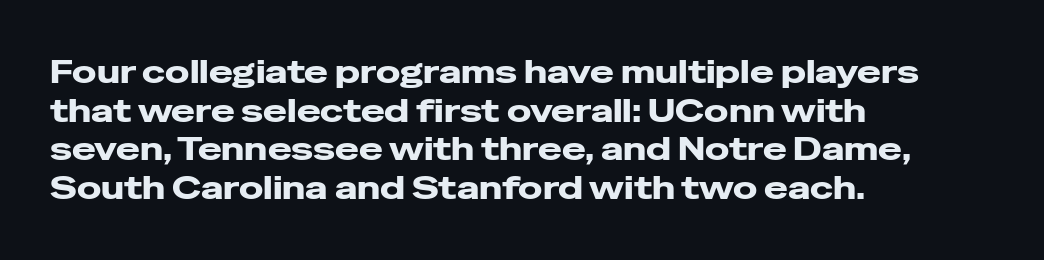
The image shows 32 px wide sans-serif type, upright; set left-aligned, line spacing 1.21x, normal letter spacing, not underlined; low stroke contrast and a medium x-height.
